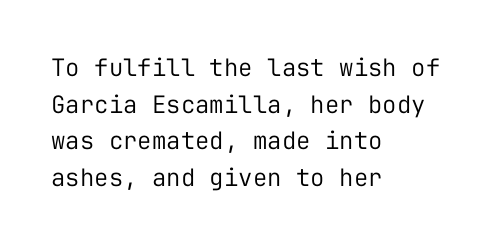
The image shows 24 px text type, upright; set left-aligned, normal line spacing (1.53x), normal letter spacing, not underlined.
